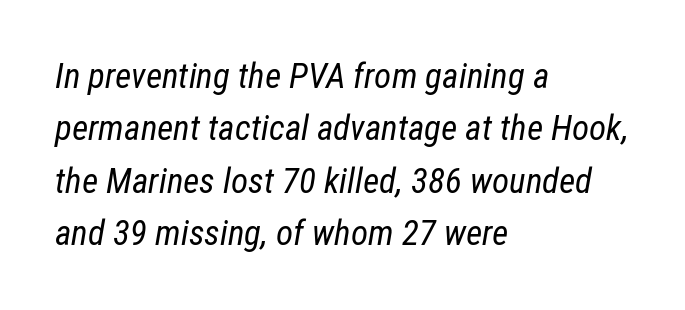
The image shows 35 px regular-weight, condensed type, italic (leaning right); set left-aligned, normal line spacing (1.5x), normal letter spacing, not underlined; low stroke contrast and a medium x-height.
